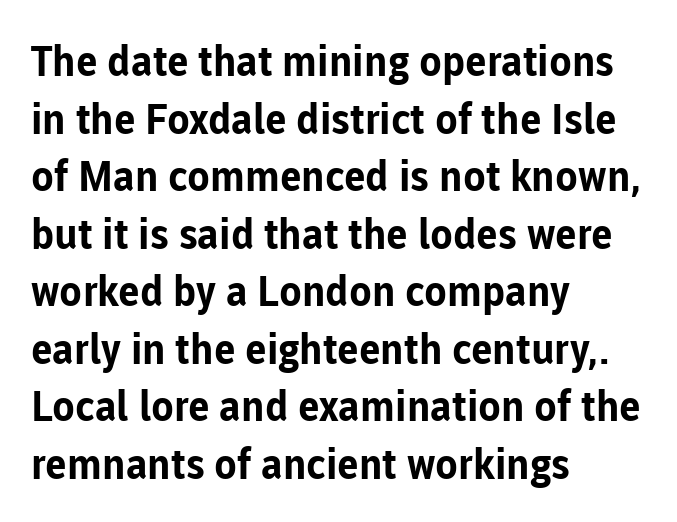
The image shows 42 px bold sans-serif type, upright; set left-aligned, normal line spacing (1.37x), normal letter spacing, not underlined; low stroke contrast and a medium x-height.
